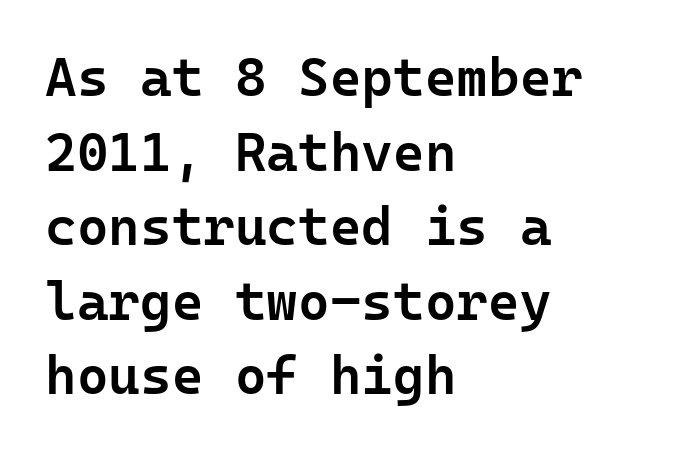
The image shows 54 px semibold sans-serif type, upright, monospaced; set left-aligned, normal line spacing (1.38x), normal letter spacing, not underlined; low stroke contrast and a medium x-height.
